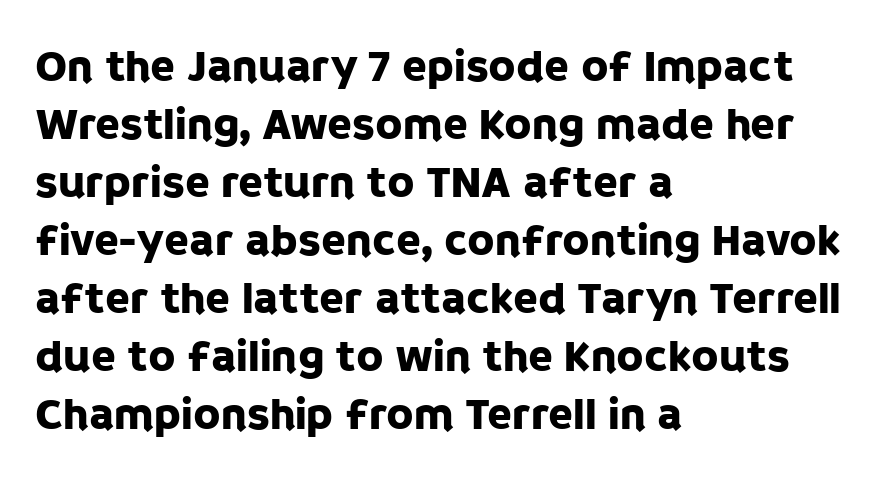
Q: Is the text italic (slanted)? A: No, it is upright.
Q: Is the typeface a serif or a sans-serif typeface? A: Sans-serif.
Q: Is the text underlined? A: No.
Q: How is the paragraph aligned? A: Left-aligned.
Q: Is the spacing between letters normal or unusually wide? A: Normal.
Q: Is the spacing between lines tight, normal or loose? A: Normal.
Q: Width (condensed, normal, or wide)? A: Normal.
Q: Stroke contrast? A: Low.
Q: x-height? A: Large.
Q: Monospaced? A: No.
